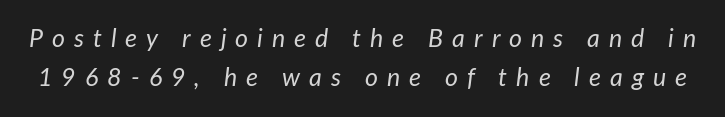
{"italic": "yes", "lean": "right", "slant_degrees": 7, "bold": "no", "underline": "no", "line_spacing": "normal", "line_spacing_ratio": 1.55, "letter_spacing": "wide", "letter_spacing_em": 0.36, "glyph_px": 25}
